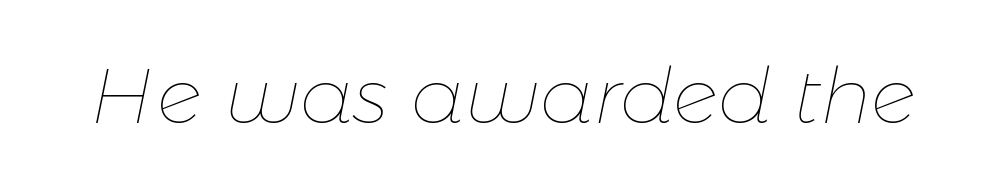
{"italic": "yes", "lean": "right", "slant_degrees": 11, "bold": "no", "weight": "thin", "width": "normal", "stroke_contrast": "low", "x_height": "medium", "monospaced": "no", "underline": "no", "letter_spacing": "normal", "letter_spacing_em": 0.0, "glyph_px": 78}
